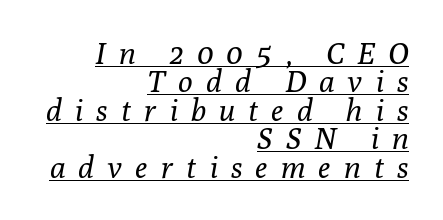
{"serif": "yes", "italic": "yes", "lean": "right", "slant_degrees": 10, "bold": "no", "weight": "regular", "width": "normal", "stroke_contrast": "low", "x_height": "medium", "monospaced": "no", "underline": "yes", "align": "right", "line_spacing": "tight", "line_spacing_ratio": 0.95, "letter_spacing": "wide", "letter_spacing_em": 0.45, "glyph_px": 30}
